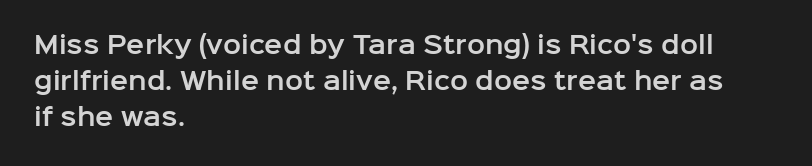
Leading: standard. Ascenders rise straight up at ninety degrees. Nobody drew a line under any word here. Here the glyphs are tracked normally, forming tight word shapes. All the whitespace from short lines collects on the right.
